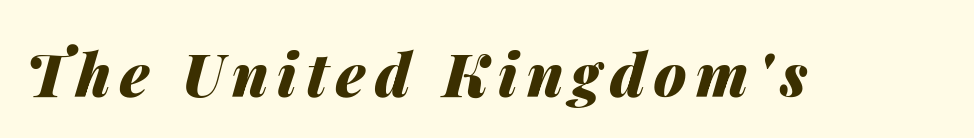
The image shows 59 px heavy type, italic (leaning right); set not underlined; medium stroke contrast and a medium x-height.
